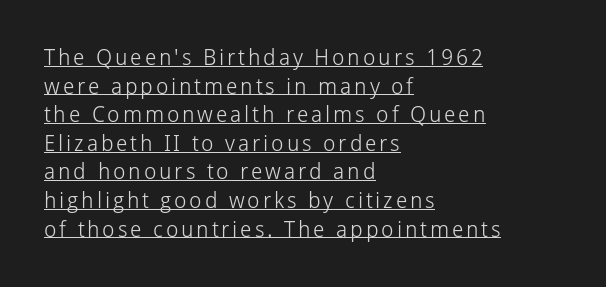
Regarding leading, the lines here are spaced in the standard way. Visually the block forms a straight wall on the left and a jagged coastline on the right. Weight: in the light-to-regular range. This rendering features underlined lettering.
